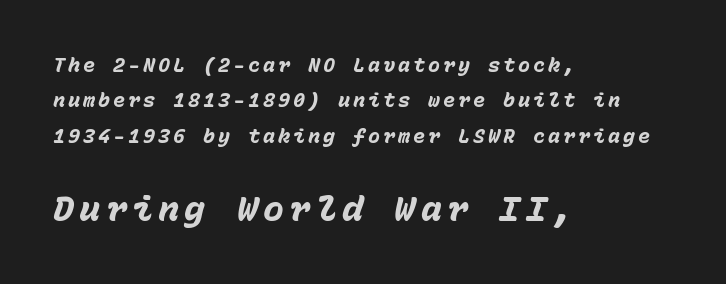
The image shows 35 px heavy type, italic (leaning right), monospaced; set left-aligned, line spacing 1.77x, not underlined; the second (bottom) block is 1.75x larger; low stroke contrast and a medium x-height.
